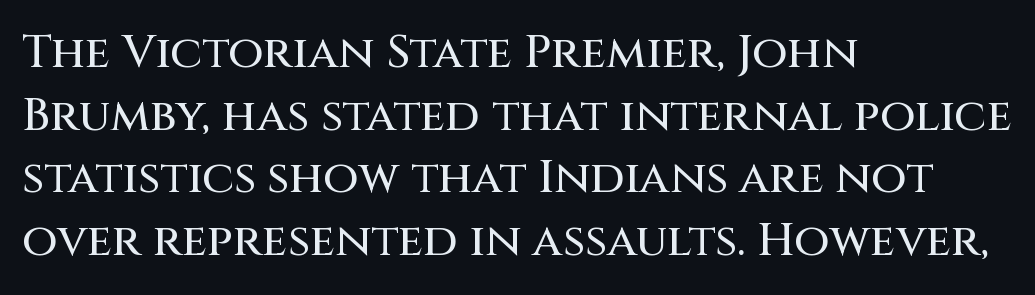
The image shows 46 px sans-serif type, upright; set left-aligned, normal line spacing (1.36x), normal letter spacing, not underlined; medium stroke contrast and a large x-height.
